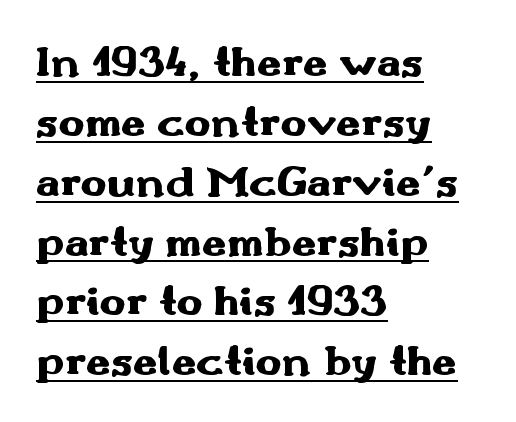
Q: Is the text bold? A: Yes.
Q: Is the text italic (slanted)? A: No, it is upright.
Q: Is the typeface a serif or a sans-serif typeface? A: Sans-serif.
Q: Is the text underlined? A: Yes.
Q: How is the paragraph aligned? A: Left-aligned.
Q: Is the spacing between letters normal or unusually wide? A: Normal.
Q: Is the spacing between lines tight, normal or loose? A: Normal.
Q: Width (condensed, normal, or wide)? A: Wide.
Q: Stroke contrast? A: Medium.
Q: x-height? A: Small.
Q: Monospaced? A: No.
